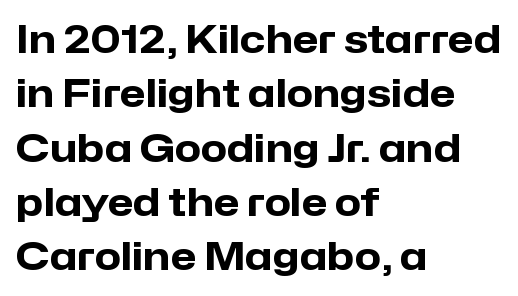
Visually the block forms a straight wall on the left and a jagged coastline on the right. The glyphs have the mass of a bold cut. Is this a sans? Yes — the strokes have no serifs. The rendering uses natural spacing where letterforms have individual widths. Style check: upright. The space beneath each line is pristine and unruled.
